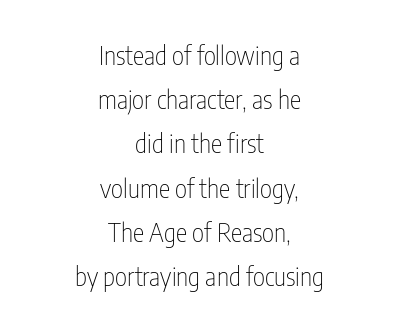
The image shows 26 px text type, upright; set centered, normal line spacing (1.7x), normal letter spacing, not underlined.
